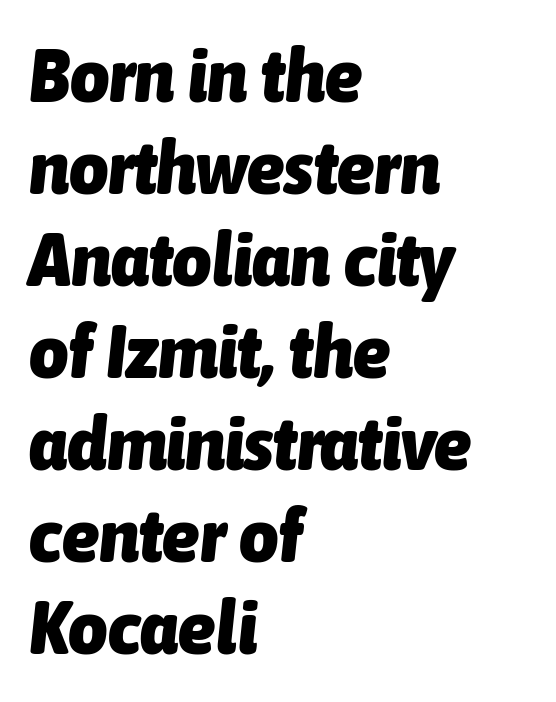
Q: Is the text bold? A: Yes.
Q: Is the text italic (slanted)? A: Yes, it leans right by about 6 degrees.
Q: Is the text underlined? A: No.
Q: How is the paragraph aligned? A: Left-aligned.
Q: Is the spacing between letters normal or unusually wide? A: Normal.
Q: Width (condensed, normal, or wide)? A: Condensed.
Q: Stroke contrast? A: Low.
Q: x-height? A: Medium.
Q: Monospaced? A: No.
